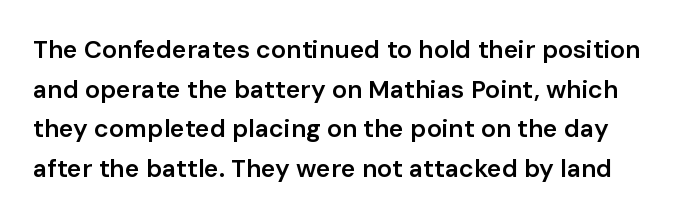
Q: Is the text bold? A: Semi-bold.
Q: Is the text italic (slanted)? A: No, it is upright.
Q: Is the text underlined? A: No.
Q: Is the spacing between letters normal or unusually wide? A: Normal.
Q: Is the spacing between lines tight, normal or loose? A: Normal.
